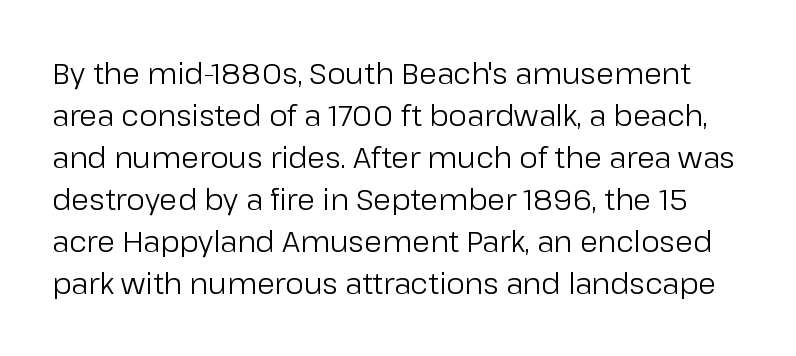
{"serif": "no", "italic": "no", "bold": "no", "weight": "regular", "width": "normal", "stroke_contrast": "low", "x_height": "medium", "monospaced": "no", "underline": "no", "line_spacing": "normal", "line_spacing_ratio": 1.45, "letter_spacing": "normal", "letter_spacing_em": 0.0, "glyph_px": 29}
